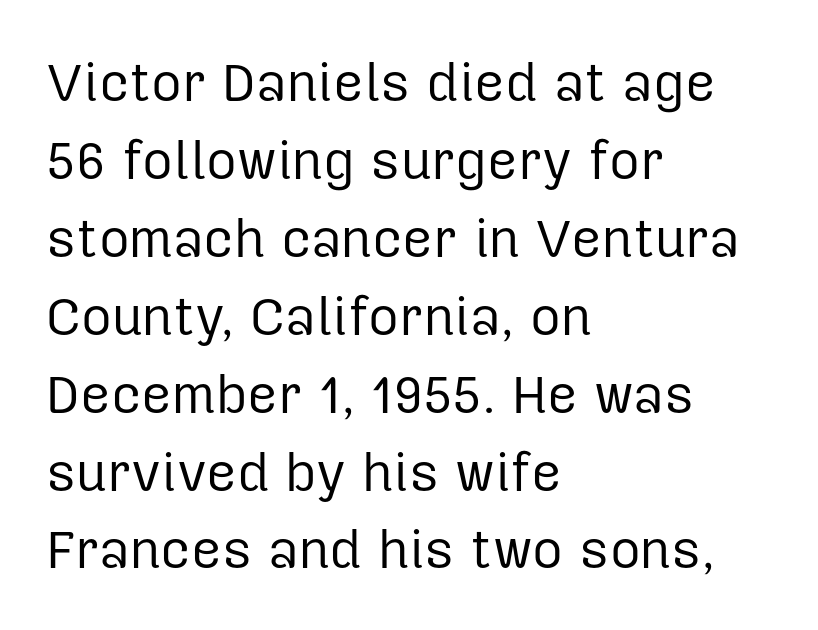
The image shows 53 px regular-weight sans-serif type, upright; set left-aligned, normal line spacing (1.47x), normal letter spacing, not underlined; low stroke contrast and a medium x-height.
